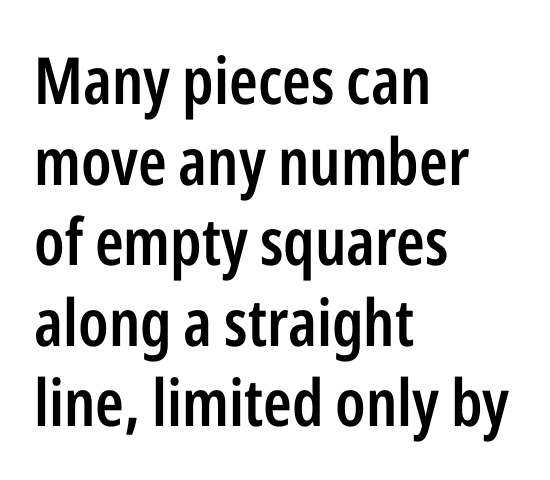
Q: Is the text bold? A: Semi-bold.
Q: Is the text italic (slanted)? A: No, it is upright.
Q: Is the typeface a serif or a sans-serif typeface? A: Sans-serif.
Q: Is the text underlined? A: No.
Q: How is the paragraph aligned? A: Left-aligned.
Q: Is the spacing between letters normal or unusually wide? A: Normal.
Q: Width (condensed, normal, or wide)? A: Condensed.
Q: Stroke contrast? A: Low.
Q: x-height? A: Medium.
Q: Monospaced? A: No.
